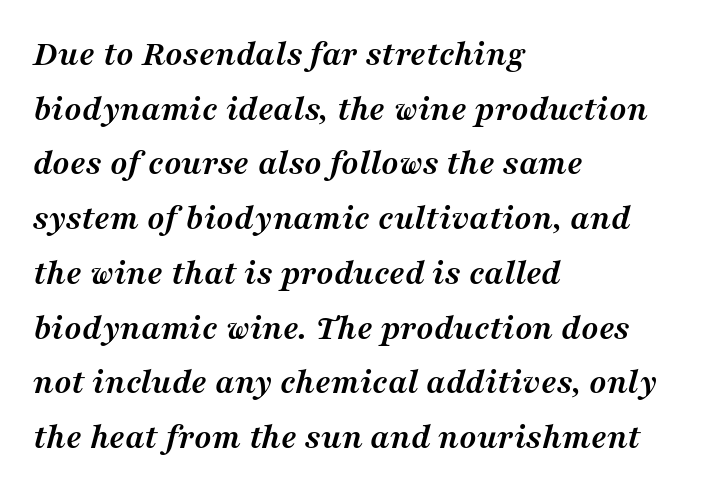
{"serif": "yes", "italic": "yes", "lean": "right", "slant_degrees": 16, "bold": "yes", "weight": "semibold", "width": "normal", "stroke_contrast": "medium", "x_height": "medium", "monospaced": "no", "underline": "no", "align": "left", "line_spacing": "normal", "line_spacing_ratio": 1.52, "letter_spacing": "normal", "letter_spacing_em": 0.0, "glyph_px": 36}
